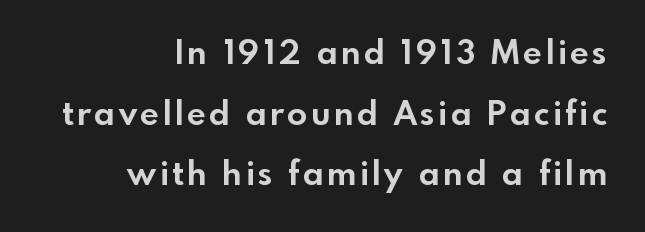
{"serif": "no", "italic": "no", "bold": "yes", "weight": "bold", "width": "normal", "x_height": "small", "monospaced": "no", "underline": "no", "align": "right", "line_spacing_ratio": 1.84, "glyph_px": 33}
